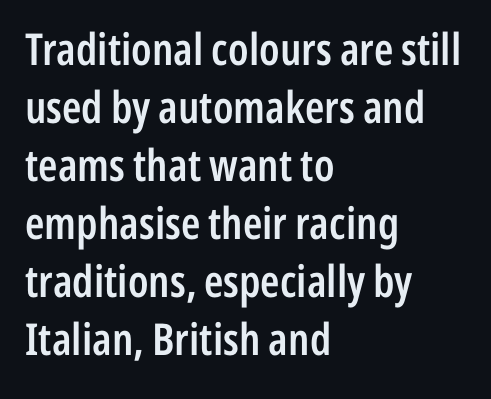
The image shows 44 px semibold, condensed sans-serif type, upright; set left-aligned, normal line spacing (1.32x), normal letter spacing, not underlined; low stroke contrast and a medium x-height.
